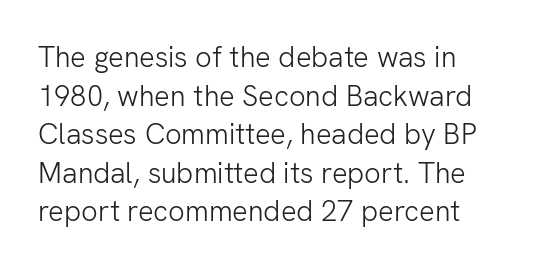
Leading matches the norm, producing a regular column. No chunkiness to these letters — they're not bold. Style check: upright. The rendering uses natural spacing where letterforms have individual widths.
